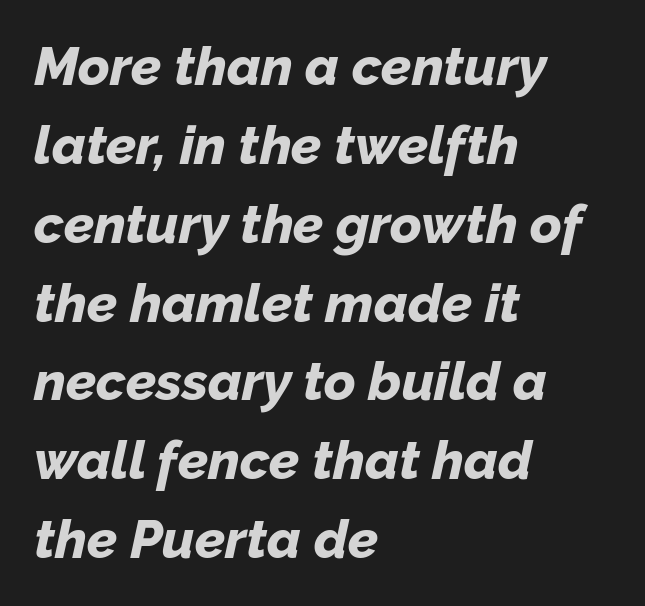
Quick note: underline off. Would a proofreader flag this as italicized? Yes. Tracking value appears to be zero — textbook default spacing. In terms of weight, the rendering is a true, heavy bold.
